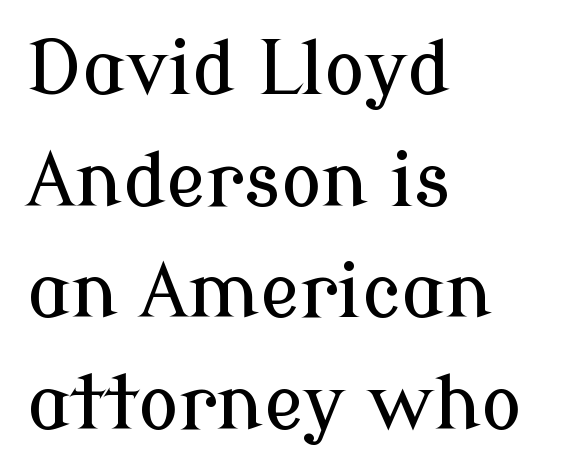
{"serif": "yes", "italic": "no", "width": "normal", "stroke_contrast": "low", "x_height": "medium", "monospaced": "no", "underline": "no", "align": "left", "line_spacing": "normal", "line_spacing_ratio": 1.49, "letter_spacing": "normal", "letter_spacing_em": 0.0, "glyph_px": 75}
